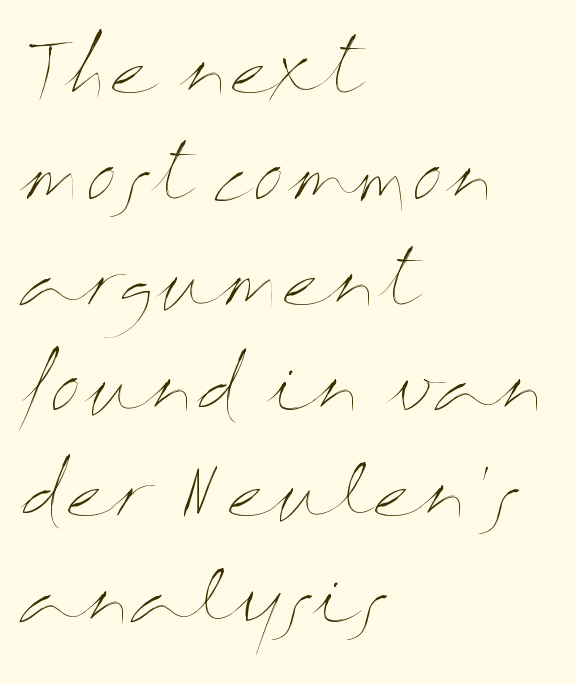
The image shows 71 px thin, wide type; set left-aligned, normal line spacing (1.49x), normal letter spacing, not underlined; medium stroke contrast and a medium x-height.
